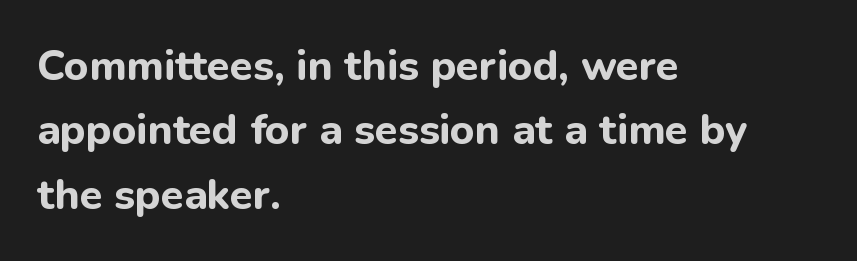
Any mark beneath the type? The region is blank. The face used here has the dense, thick strokes of a bold. Alignment: flush left. This rendering employs a face without finishing strokes, i.e., a sans-serif. Words appear dense and cohesive because spacing is normal. How would I describe the line gaps? Plain and ordinary.
